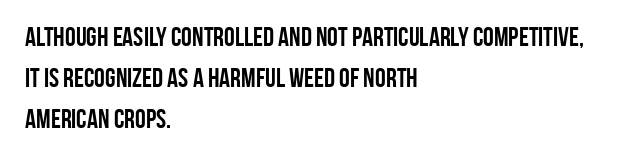
{"italic": "no", "bold": "yes", "underline": "no", "align": "left", "line_spacing": "normal", "line_spacing_ratio": 1.52, "letter_spacing": "normal", "letter_spacing_em": 0.0, "glyph_px": 27}
